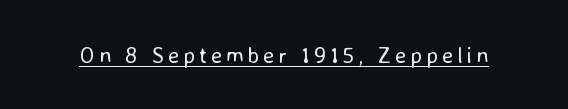
{"italic": "no", "bold": "no", "underline": "yes", "glyph_px": 23}
